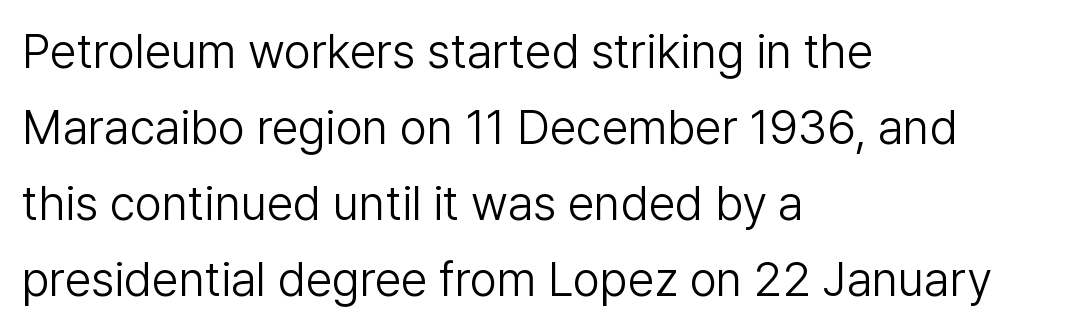
{"serif": "no", "italic": "no", "bold": "no", "weight": "light", "width": "normal", "stroke_contrast": "low", "x_height": "medium", "monospaced": "no", "underline": "no", "align": "left", "line_spacing": "normal", "line_spacing_ratio": 1.58, "letter_spacing": "normal", "letter_spacing_em": 0.0, "glyph_px": 48}
